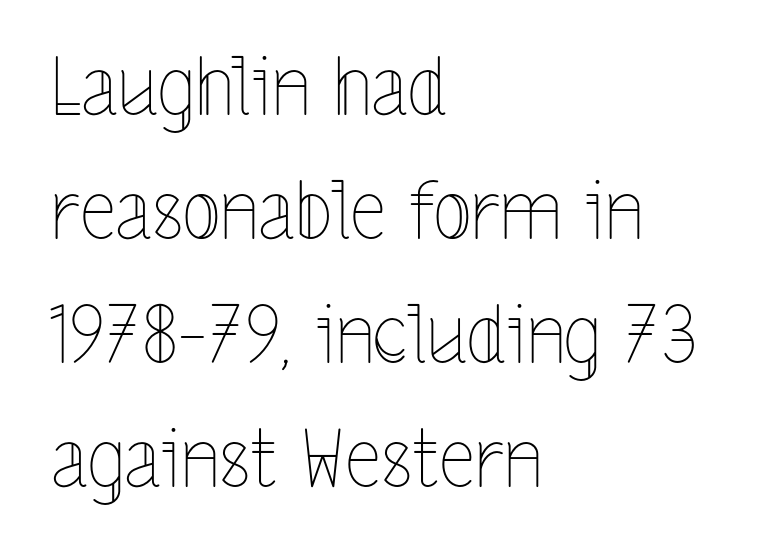
The ragged edge is on the right, which tells us the setting is flush left. Letters rest on an invisible, unmarked baseline. How are the letters spaced? Ordinarily, with no added tracking. Here the designer chose a conventional face with non-uniform glyph widths.
